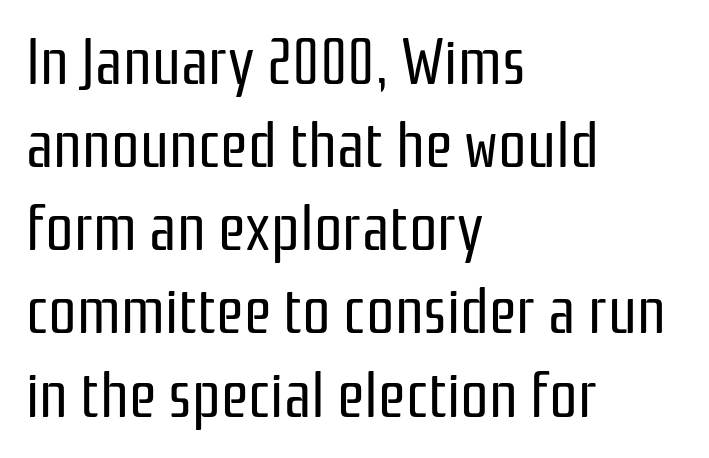
You can tell it's not italic because the verticals are truly vertical. Any mark beneath the type? The region is blank. These lines stack with their left ends in a neat column. Is this a fixed-width face? No — the glyphs have proportional, varying widths. Is this a heavy cut? Hardly; it is regular or lighter. In terms of letterform style, serifs are entirely absent.
